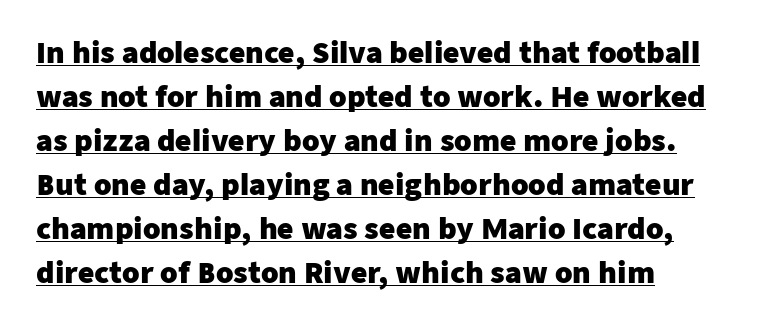
Its strokes are broad and dark, the hallmark of bold type. Inter-character spacing is left at the font's built-in metrics. One-word summary of the alignment: left. The designer left line spacing at the default. Vertical strokes here are truly vertical.
